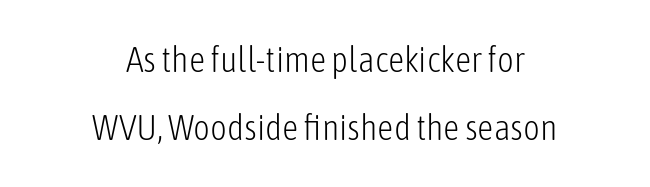
{"serif": "no", "italic": "no", "bold": "no", "weight": "light", "width": "condensed", "stroke_contrast": "low", "x_height": "medium", "monospaced": "no", "underline": "no", "align": "center", "line_spacing": "loose", "line_spacing_ratio": 1.9, "letter_spacing": "normal", "letter_spacing_em": 0.0, "glyph_px": 36}
